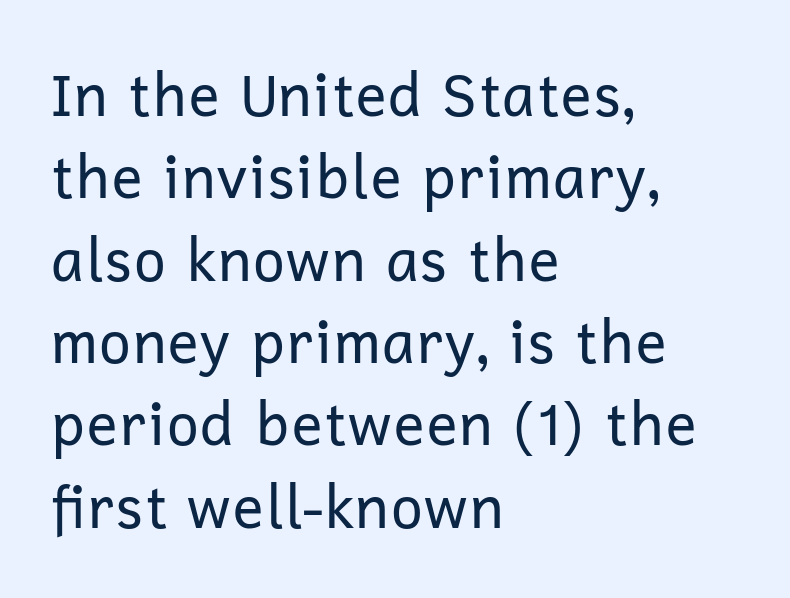
Q: Is the text bold? A: No.
Q: Is the text italic (slanted)? A: No, it is upright.
Q: Is the typeface a serif or a sans-serif typeface? A: Sans-serif.
Q: Is the text underlined? A: No.
Q: How is the paragraph aligned? A: Left-aligned.
Q: Is the spacing between letters normal or unusually wide? A: Normal.
Q: Is the spacing between lines tight, normal or loose? A: Normal.
Q: Width (condensed, normal, or wide)? A: Normal.
Q: Stroke contrast? A: Low.
Q: x-height? A: Medium.
Q: Monospaced? A: No.
